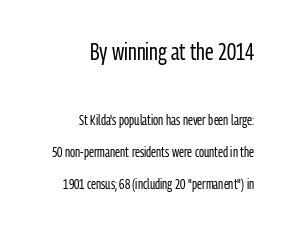
The image shows 24 px text type, upright; set right-aligned, loose line spacing (2.31x), normal letter spacing, not underlined; the first (top) block is 1.71x larger.
